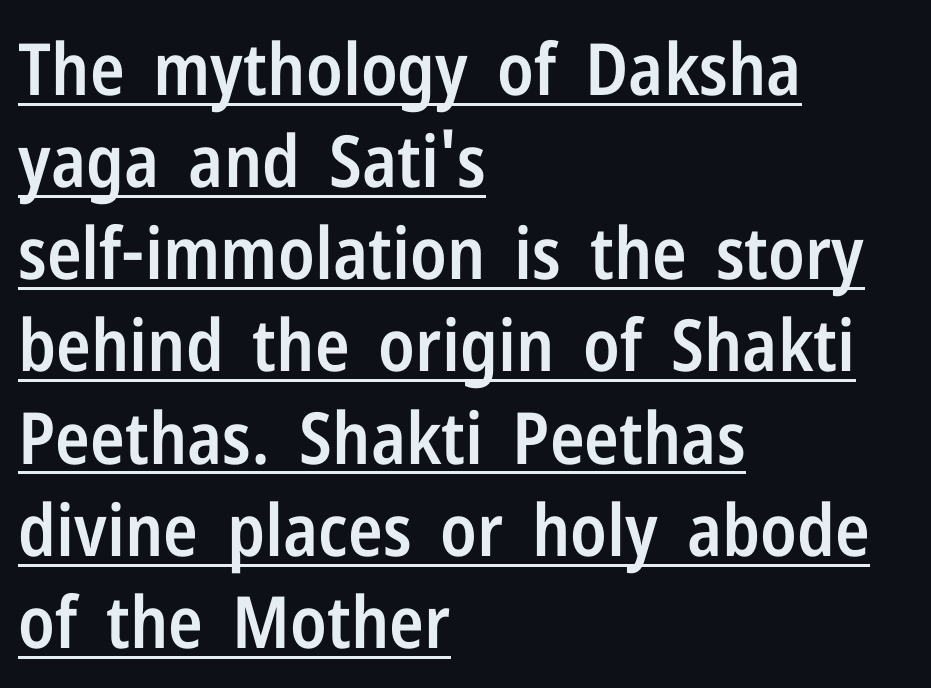
Interline gaps are of average width in this sample. This is the regular roman posture of the typeface. Tracking here is standard; glyphs follow each other at the usual distance. Descenders here cross a horizontal rule under the line. Do the characters align in a grid? No, the font is proportional. The typesetting leans somewhat heavy: a semibold.
